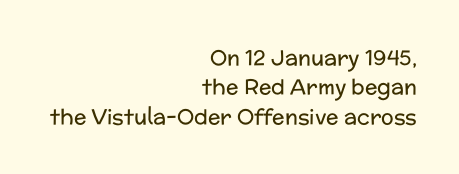
{"italic": "no", "bold": "no", "underline": "no", "align": "right", "line_spacing": "normal", "line_spacing_ratio": 1.4, "letter_spacing": "normal", "letter_spacing_em": 0.0, "glyph_px": 21}
